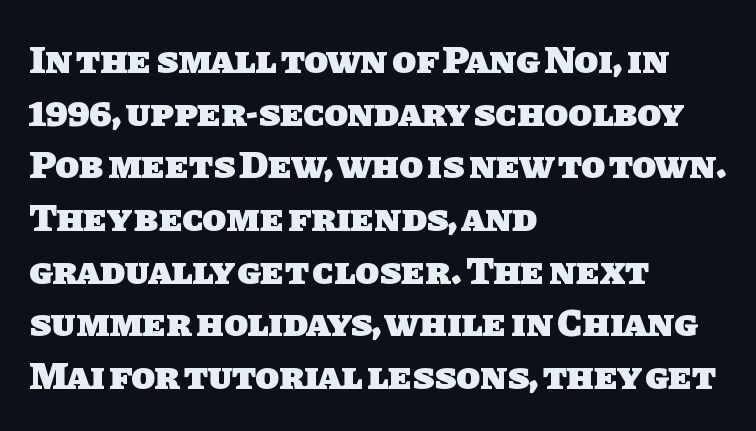
Compared with typical paragraphs, the rows here are spaced about the same. You could not count columns in this text — the font is proportionally spaced. Lines of text with bare space underneath. The letters are bold, with thick, heavy strokes.
